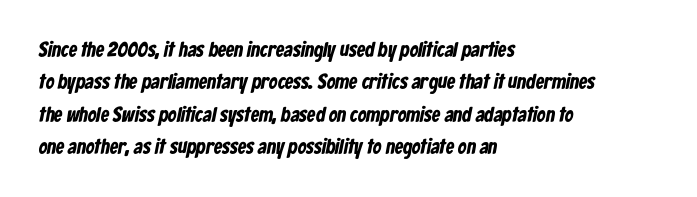
The passage shown stacks its lines at a standard gap. The line texture is even and compact thanks to regular tracking. The lines are quadded left. In terms of weight, the rendering is a true, heavy bold. The foot of each line stays bare and open.
